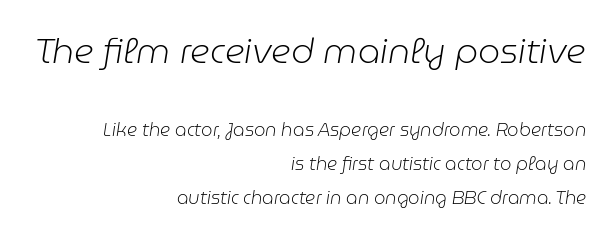
Q: Is the text bold? A: No.
Q: Is the text italic (slanted)? A: Yes, it leans right by about 9 degrees.
Q: Is the text underlined? A: No.
Q: How is the paragraph aligned? A: Right-aligned.
Q: Is the spacing between letters normal or unusually wide? A: Normal.
Q: Which block of text is set in a larger size, the first (top) or the second (bottom)? A: The first (top) one.
Q: Width (condensed, normal, or wide)? A: Normal.
Q: Stroke contrast? A: Low.
Q: x-height? A: Medium.
Q: Monospaced? A: No.
